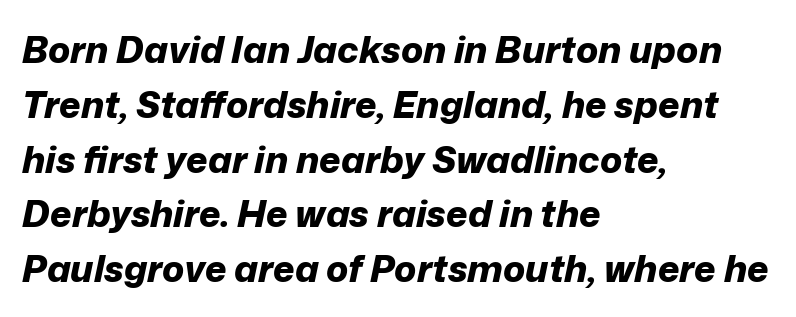
{"italic": "yes", "lean": "right", "slant_degrees": 12, "bold": "yes", "weight": "bold", "width": "normal", "stroke_contrast": "low", "x_height": "medium", "monospaced": "no", "underline": "no", "align": "left", "line_spacing": "normal", "line_spacing_ratio": 1.48, "letter_spacing": "normal", "letter_spacing_em": 0.0, "glyph_px": 37}
